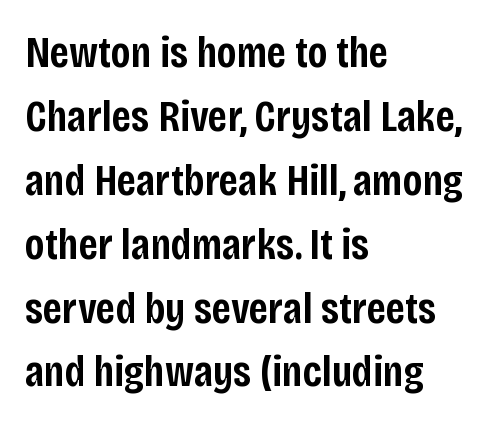
{"serif": "no", "italic": "no", "bold": "semi", "weight": "semibold", "width": "condensed", "stroke_contrast": "low", "x_height": "large", "monospaced": "no", "underline": "no", "align": "left", "line_spacing": "normal", "line_spacing_ratio": 1.42, "letter_spacing": "normal", "letter_spacing_em": 0.0, "glyph_px": 45}
